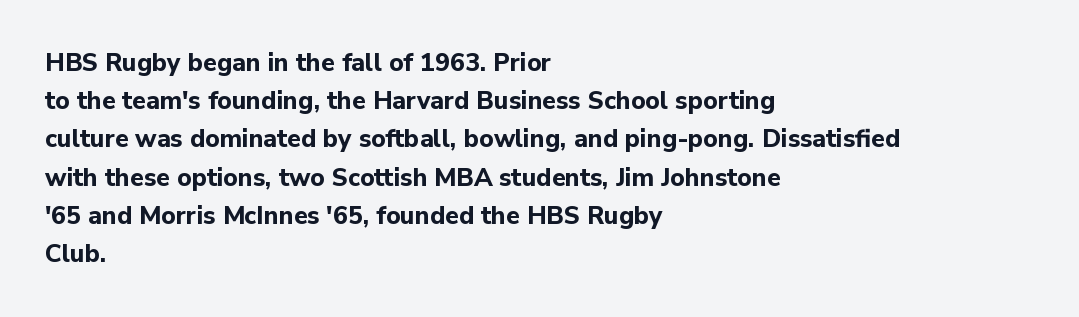
The image shows 25 px bold type, upright; set left-aligned, normal line spacing (1.53x), normal letter spacing, not underlined.
